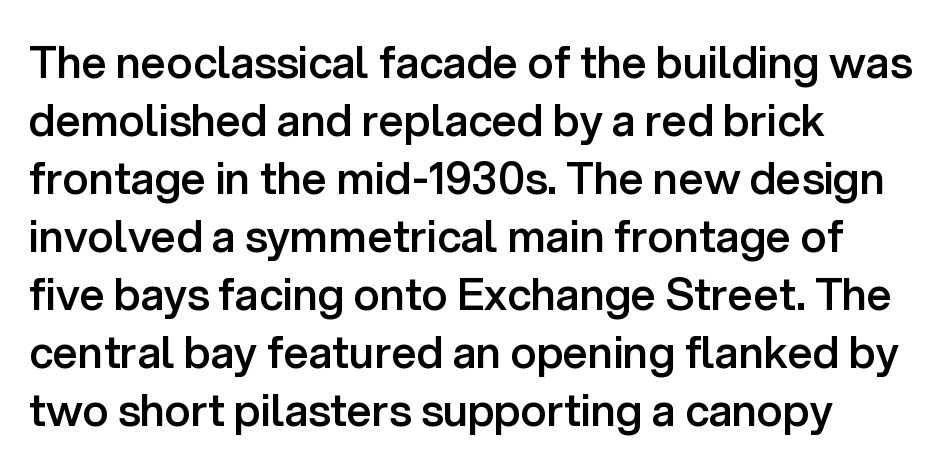
Students, observe: this is what conventionally led text looks like. The typesetter chose a ragged-right arrangement here. Check under the words: just untouched page. Examine the stroke ends and you'll find no serifs. The lettering stays uniformly vertical, giving the passage a roman look.
